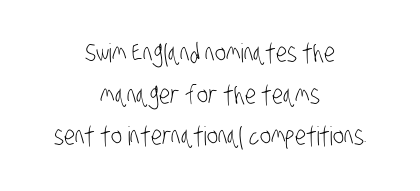
Q: Is the text bold? A: No.
Q: Is the text underlined? A: No.
Q: How is the paragraph aligned? A: Centered.
Q: Is the spacing between letters normal or unusually wide? A: Normal.
Q: Is the spacing between lines tight, normal or loose? A: Normal.
